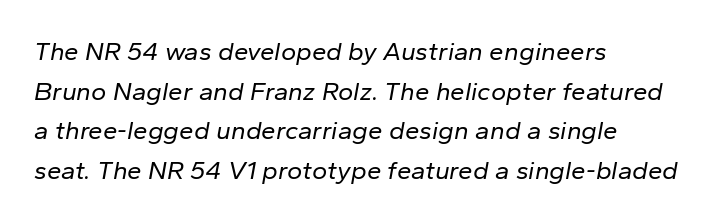
Q: Is the text bold? A: No.
Q: Is the text italic (slanted)? A: Yes, it leans right by about 10 degrees.
Q: Is the text underlined? A: No.
Q: How is the paragraph aligned? A: Left-aligned.
Q: Is the spacing between letters normal or unusually wide? A: Normal.
Q: Is the spacing between lines tight, normal or loose? A: Normal.
